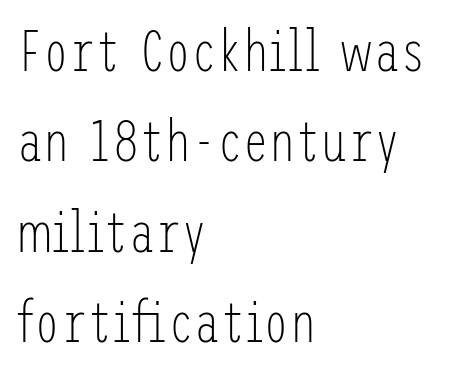
The image shows 58 px light, condensed sans-serif type, upright; set left-aligned, normal line spacing (1.56x), normal letter spacing, not underlined; low stroke contrast and a medium x-height.
